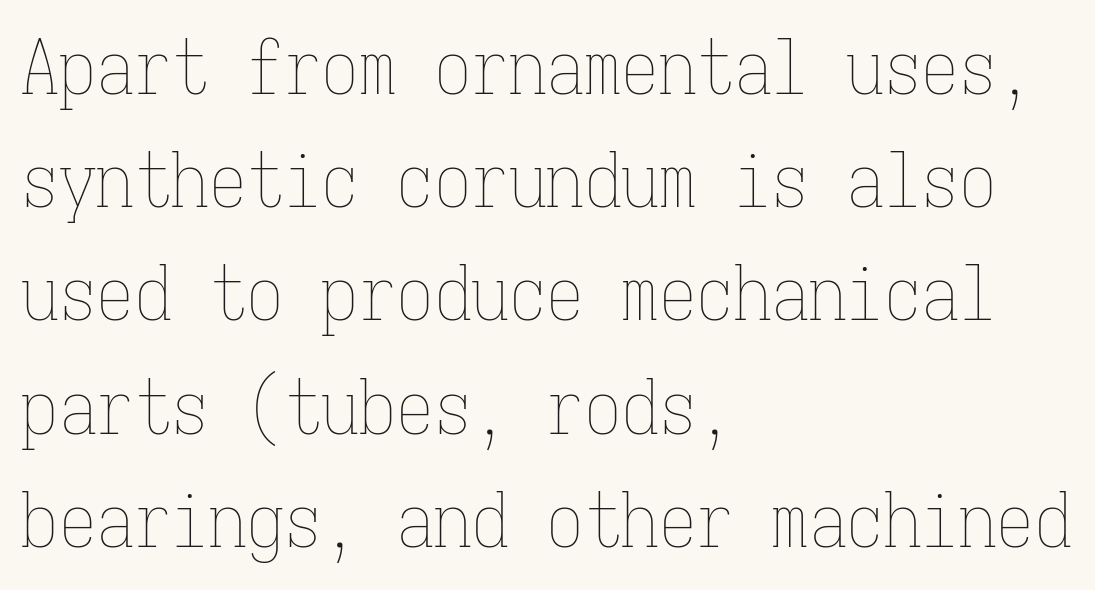
Alignment: flush left. Plain, unruled lines of type. Caption: standard tracking, unaltered. Stem width sits at or under what a default text font uses.
